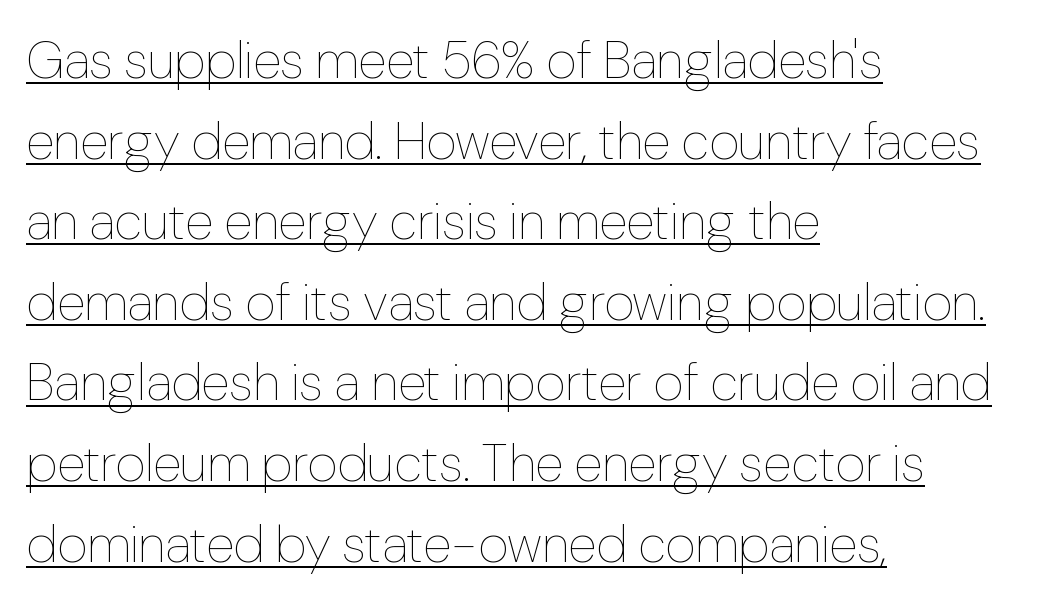
Q: Is the text bold? A: No.
Q: Is the text italic (slanted)? A: No, it is upright.
Q: Is the text underlined? A: Yes.
Q: How is the paragraph aligned? A: Left-aligned.
Q: Is the spacing between letters normal or unusually wide? A: Normal.
Q: Is the spacing between lines tight, normal or loose? A: Normal.
Q: Width (condensed, normal, or wide)? A: Normal.
Q: Stroke contrast? A: Low.
Q: x-height? A: Medium.
Q: Monospaced? A: No.
